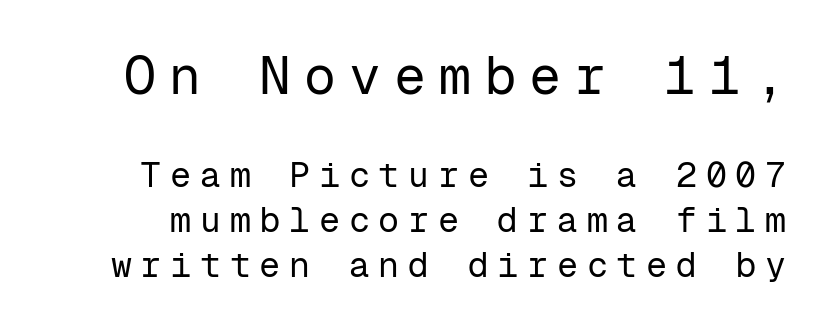
The weight would be labelled regular, book, light, or lighter still. Two sizes are in play, and the larger belongs to the first block. The letters march in equal steps, a hallmark of fixed-pitch type. When letters stand straight like this, we call the style roman or upright. The rendering inserts visible extra space after every character.
